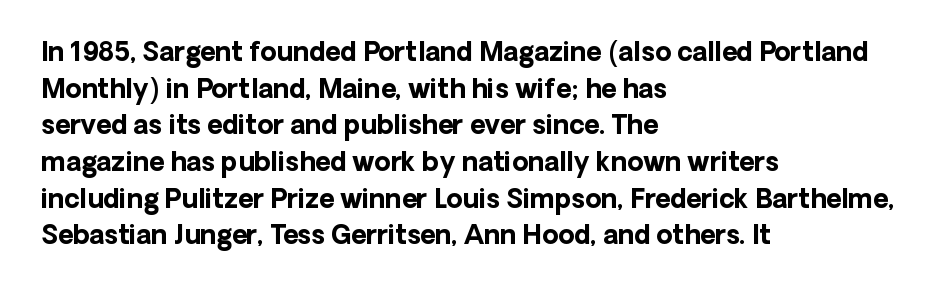
Q: Is the text bold? A: Yes.
Q: Is the text italic (slanted)? A: No, it is upright.
Q: Is the text underlined? A: No.
Q: How is the paragraph aligned? A: Left-aligned.
Q: Is the spacing between letters normal or unusually wide? A: Normal.
Q: Is the spacing between lines tight, normal or loose? A: Normal.
